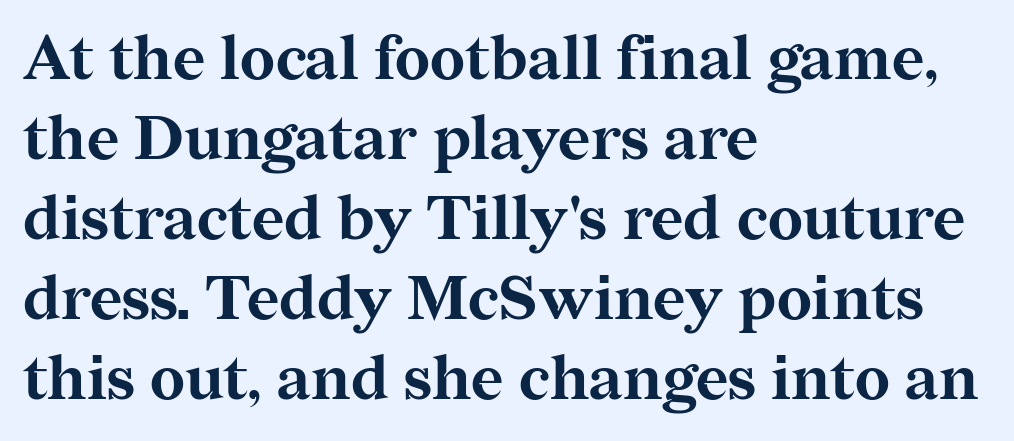
The image shows 62 px bold serif type, upright; set left-aligned, normal line spacing (1.29x), normal letter spacing, not underlined; medium stroke contrast and a medium x-height.
